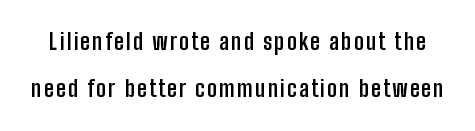
Q: Is the text bold? A: Yes.
Q: Is the text italic (slanted)? A: No, it is upright.
Q: Is the text underlined? A: No.
Q: Is the spacing between lines tight, normal or loose? A: Loose.
